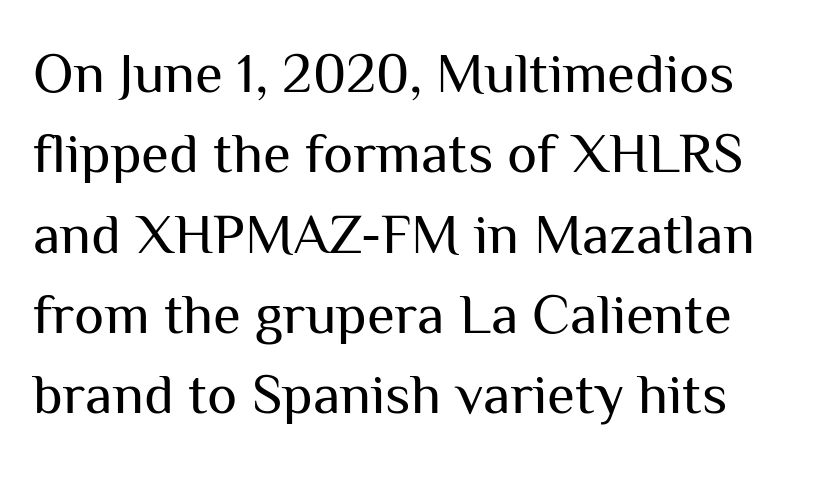
Notice how descenders clear the ascenders below comfortably — that's standard leading. Anything drawn beneath the words? Only blank space. Are there feet on the stems? There aren't — it's a sans. Is this a fixed-width face? No — the glyphs have proportional, varying widths. Is the stroke heavy? The answer is a plain regular-or-lighter.
